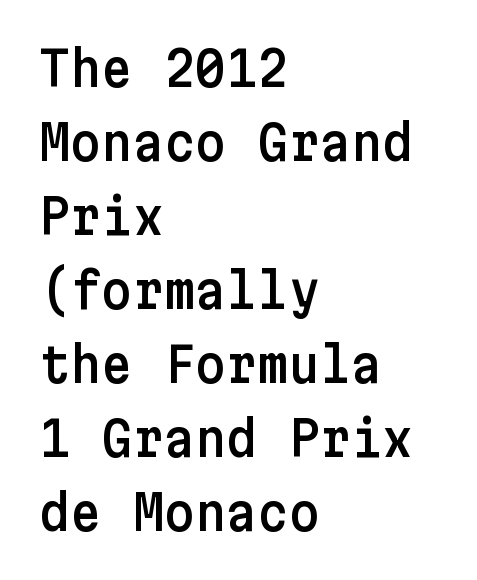
Q: Is the text italic (slanted)? A: No, it is upright.
Q: Is the typeface a serif or a sans-serif typeface? A: Sans-serif.
Q: Is the text underlined? A: No.
Q: How is the paragraph aligned? A: Left-aligned.
Q: Is the spacing between letters normal or unusually wide? A: Normal.
Q: Is the spacing between lines tight, normal or loose? A: Normal.
Q: Width (condensed, normal, or wide)? A: Normal.
Q: Stroke contrast? A: Low.
Q: x-height? A: Medium.
